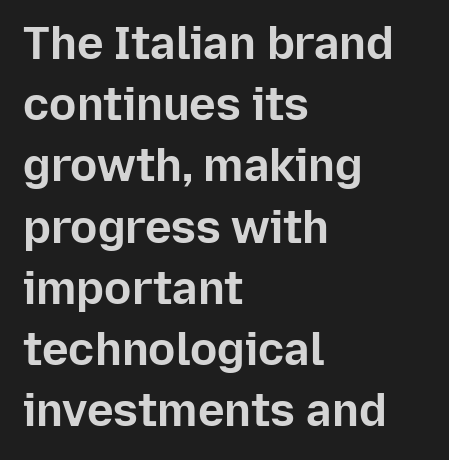
The image shows 45 px bold sans-serif type, upright; set left-aligned, normal line spacing (1.36x), normal letter spacing, not underlined; low stroke contrast and a medium x-height.
